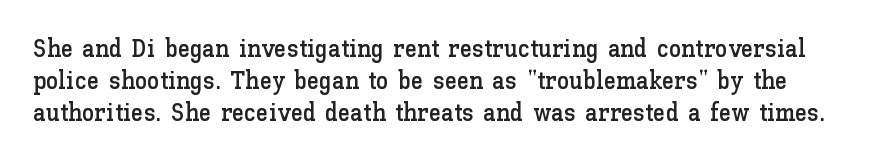
Q: Is the text italic (slanted)? A: No, it is upright.
Q: Is the text underlined? A: No.
Q: Is the spacing between letters normal or unusually wide? A: Normal.
Q: Is the spacing between lines tight, normal or loose? A: Normal.
